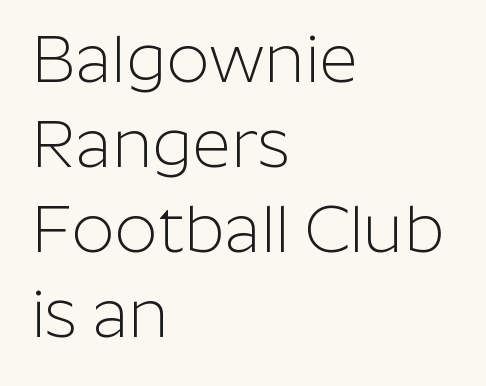
{"serif": "no", "italic": "no", "bold": "no", "weight": "light", "width": "normal", "stroke_contrast": "low", "x_height": "medium", "monospaced": "no", "underline": "no", "align": "left", "line_spacing": "normal", "line_spacing_ratio": 1.27, "letter_spacing": "normal", "letter_spacing_em": 0.0, "glyph_px": 67}
